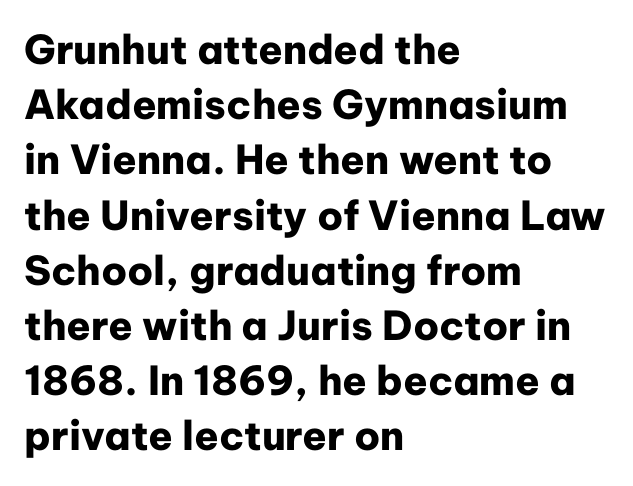
Q: Is the text bold? A: Yes.
Q: Is the text italic (slanted)? A: No, it is upright.
Q: Is the typeface a serif or a sans-serif typeface? A: Sans-serif.
Q: Is the text underlined? A: No.
Q: How is the paragraph aligned? A: Left-aligned.
Q: Is the spacing between letters normal or unusually wide? A: Normal.
Q: Is the spacing between lines tight, normal or loose? A: Normal.
Q: Width (condensed, normal, or wide)? A: Normal.
Q: Stroke contrast? A: Low.
Q: x-height? A: Medium.
Q: Monospaced? A: No.
